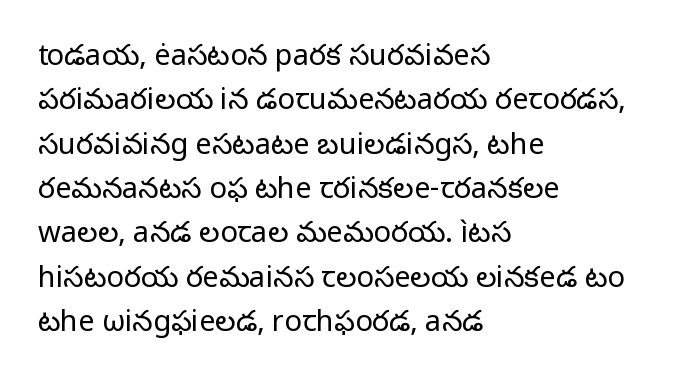
Q: Is the text bold? A: No.
Q: Is the text italic (slanted)? A: No, it is upright.
Q: Is the typeface a serif or a sans-serif typeface? A: Sans-serif.
Q: Is the text underlined? A: No.
Q: How is the paragraph aligned? A: Left-aligned.
Q: Is the spacing between letters normal or unusually wide? A: Normal.
Q: Is the spacing between lines tight, normal or loose? A: Normal.
Q: Width (condensed, normal, or wide)? A: Normal.
Q: Stroke contrast? A: Low.
Q: x-height? A: Medium.
Q: Monospaced? A: No.
